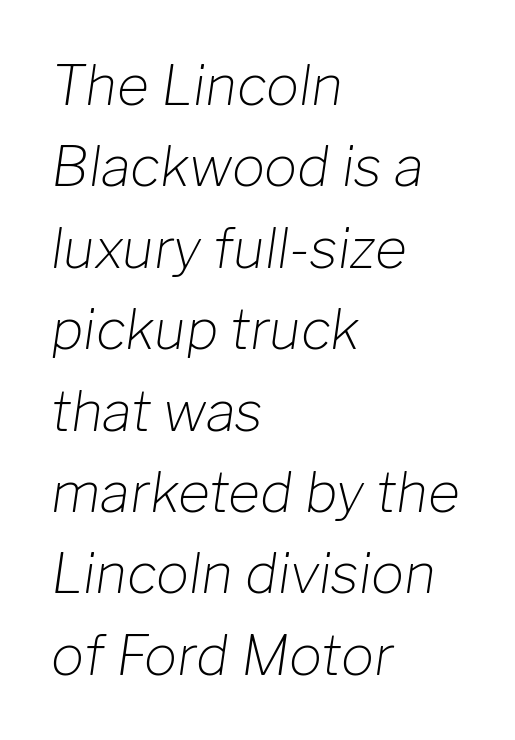
{"italic": "yes", "lean": "right", "slant_degrees": 8, "bold": "no", "weight": "light", "width": "normal", "stroke_contrast": "low", "x_height": "medium", "monospaced": "no", "underline": "no", "align": "left", "line_spacing": "normal", "line_spacing_ratio": 1.48, "letter_spacing": "normal", "letter_spacing_em": 0.0, "glyph_px": 55}
